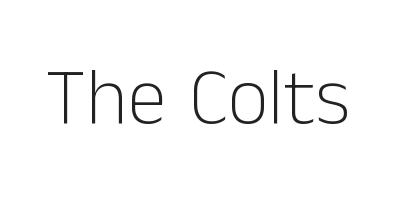
The space beneath each line is pristine and unruled. No heavy texture on the line: the type isn't bold. The font family rendered here belongs to the sans-serif group. The lettering holds an erect, upright posture throughout. Caption: standard tracking, unaltered. Note the varied advance widths — an 'i' is clearly narrower than an 'm'.
